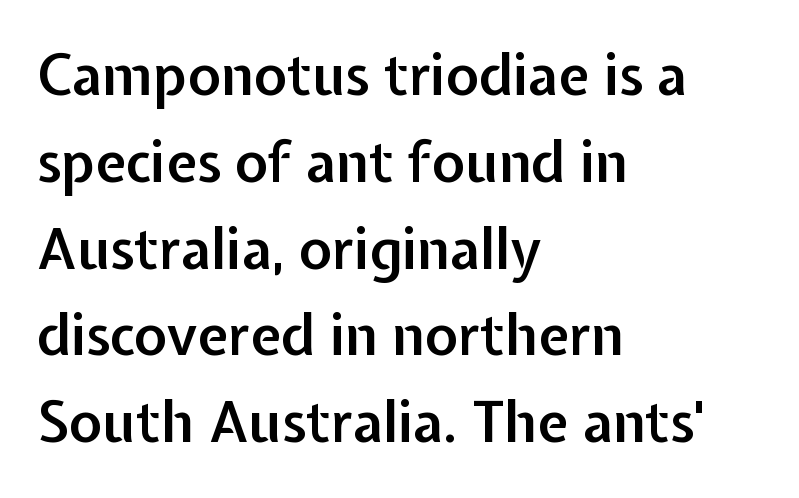
The image shows 56 px semibold sans-serif type, upright; set left-aligned, normal line spacing (1.55x), normal letter spacing, not underlined; low stroke contrast and a medium x-height.
